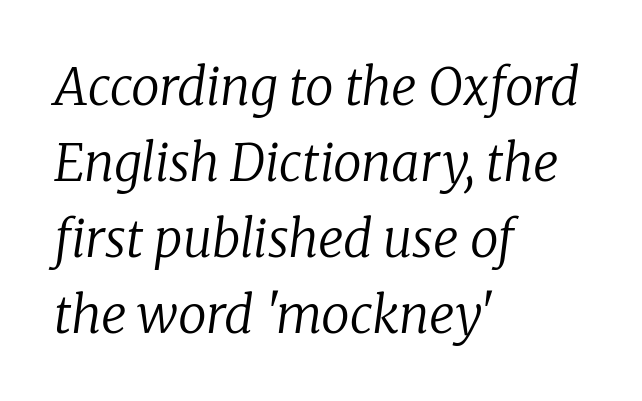
{"serif": "yes", "italic": "yes", "lean": "right", "slant_degrees": 8, "bold": "no", "weight": "regular", "width": "normal", "stroke_contrast": "low", "x_height": "medium", "monospaced": "no", "underline": "no", "align": "left", "line_spacing": "normal", "line_spacing_ratio": 1.49, "letter_spacing": "normal", "letter_spacing_em": 0.0, "glyph_px": 51}
